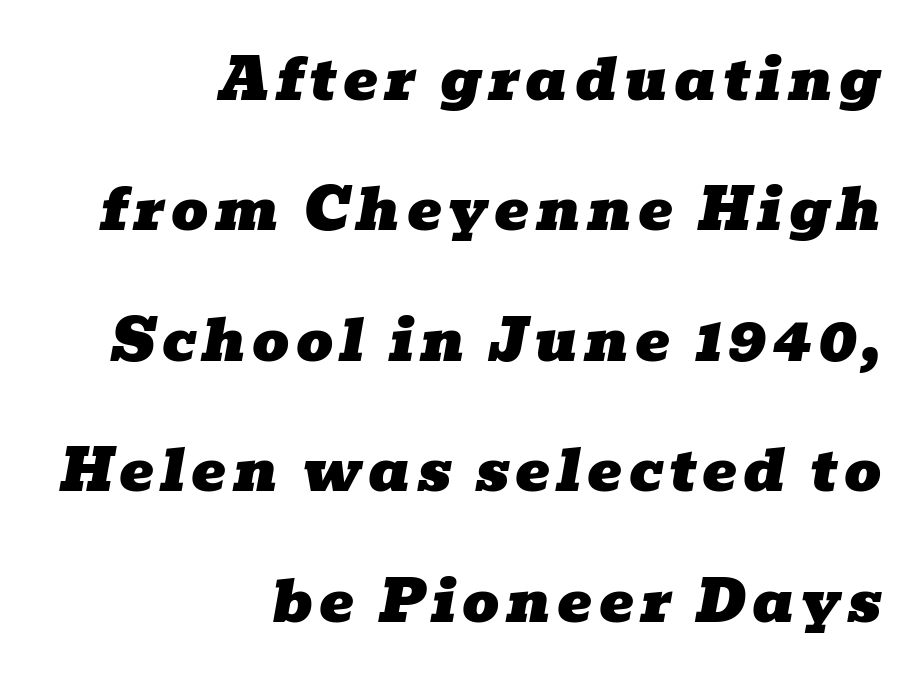
{"serif": "yes", "italic": "yes", "lean": "right", "slant_degrees": 10, "width": "wide", "stroke_contrast": "low", "x_height": "medium", "monospaced": "no", "underline": "no", "align": "right", "line_spacing": "loose", "line_spacing_ratio": 2.25, "glyph_px": 58}
